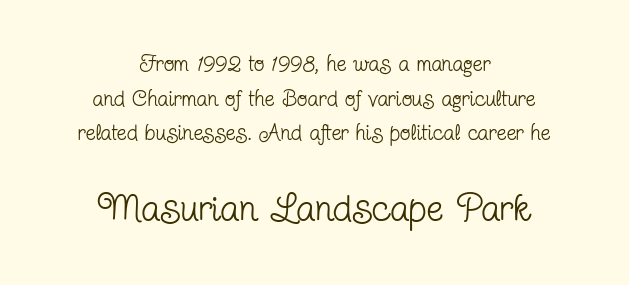
The image shows 38 px regular-weight, condensed serif type, upright; set centered, normal line spacing (1.57x), normal letter spacing, not underlined; the second (bottom) block is 1.73x larger; low stroke contrast and a medium x-height.
